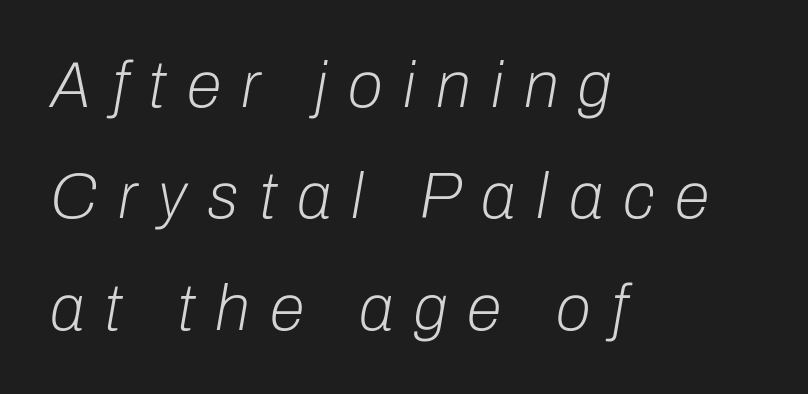
Q: Is the text bold? A: No.
Q: Is the text italic (slanted)? A: Yes, it leans right by about 10 degrees.
Q: Is the text underlined? A: No.
Q: How is the paragraph aligned? A: Left-aligned.
Q: Is the spacing between letters normal or unusually wide? A: Unusually wide.
Q: Width (condensed, normal, or wide)? A: Normal.
Q: Stroke contrast? A: Low.
Q: x-height? A: Medium.
Q: Monospaced? A: No.
